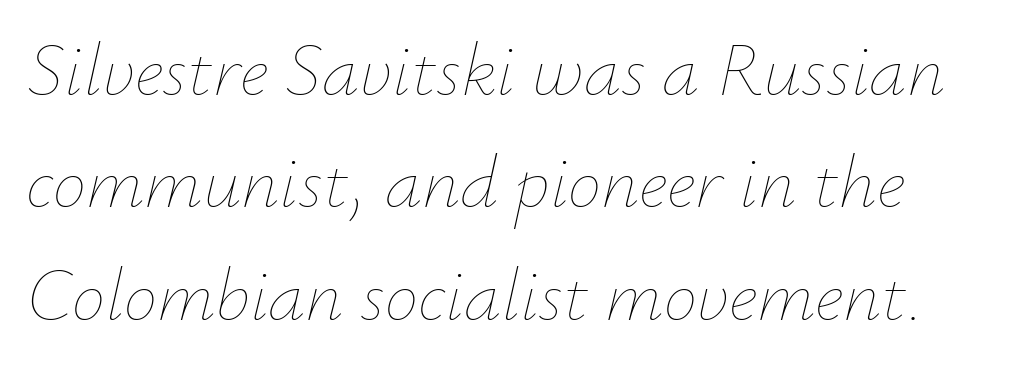
{"italic": "yes", "lean": "right", "slant_degrees": 12, "bold": "no", "weight": "thin", "width": "normal", "stroke_contrast": "low", "x_height": "small", "monospaced": "no", "underline": "no", "line_spacing": "normal", "line_spacing_ratio": 1.5, "letter_spacing": "normal", "letter_spacing_em": 0.0, "glyph_px": 75}
